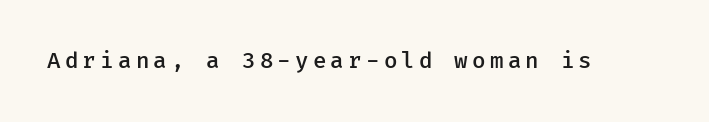
Ascenders rise straight up at ninety degrees. The specimen omits any rule beneath the text block's lines. Caption: semibold face, moderately heavy strokes.
